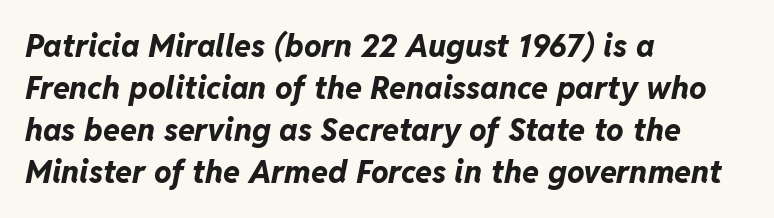
The image shows 31 px bold type, italic (leaning right); set left-aligned, normal line spacing (1.36x), normal letter spacing, not underlined; low stroke contrast and a medium x-height.
